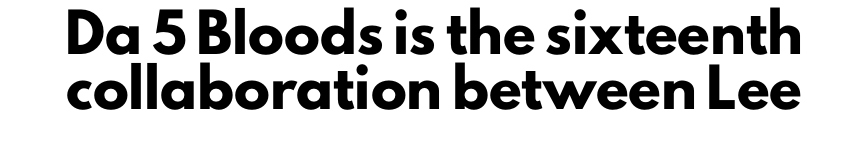
{"serif": "no", "italic": "no", "bold": "yes", "weight": "heavy", "width": "normal", "stroke_contrast": "low", "x_height": "small", "monospaced": "no", "underline": "no", "line_spacing": "normal", "line_spacing_ratio": 1.53, "letter_spacing": "normal", "letter_spacing_em": 0.0, "glyph_px": 36}
